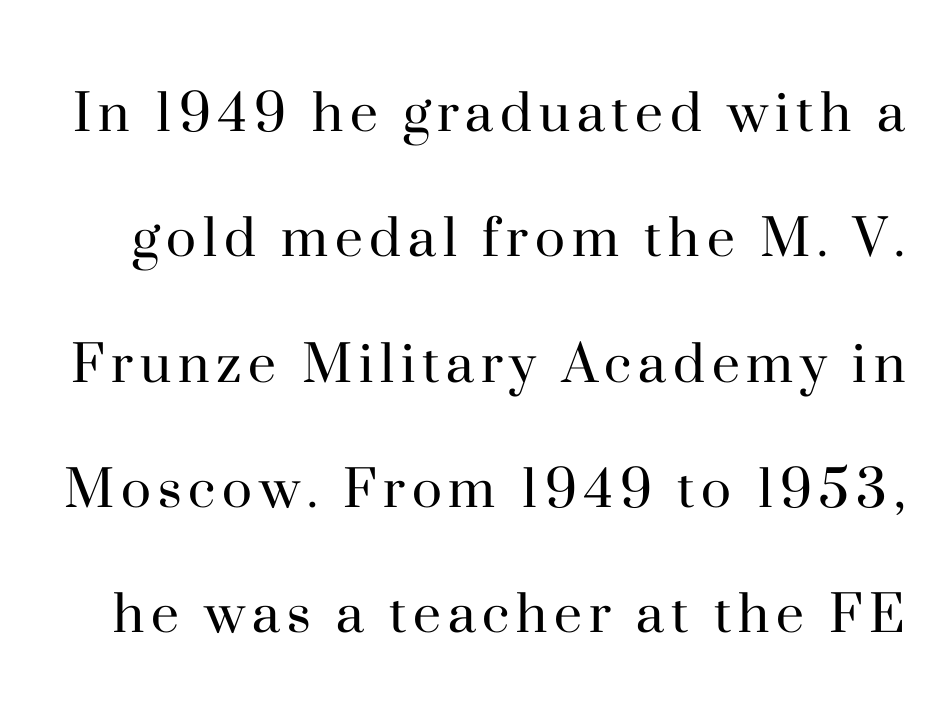
{"serif": "yes", "italic": "no", "bold": "no", "weight": "regular", "width": "normal", "stroke_contrast": "high", "x_height": "small", "monospaced": "no", "underline": "no", "line_spacing": "loose", "line_spacing_ratio": 1.99, "glyph_px": 63}
